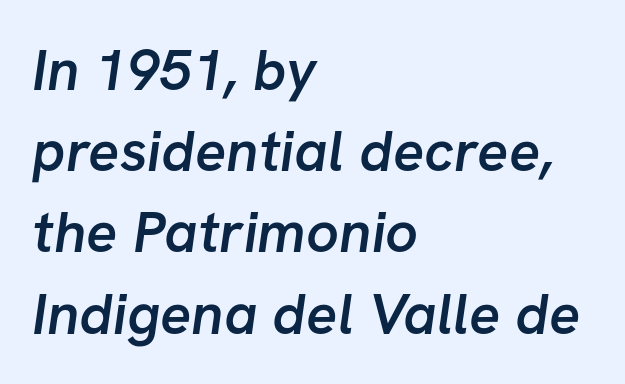
Q: Is the text bold? A: Semi-bold.
Q: Is the typeface a serif or a sans-serif typeface? A: Sans-serif.
Q: Is the text underlined? A: No.
Q: How is the paragraph aligned? A: Left-aligned.
Q: Is the spacing between letters normal or unusually wide? A: Normal.
Q: Is the spacing between lines tight, normal or loose? A: Normal.
Q: Width (condensed, normal, or wide)? A: Normal.
Q: Stroke contrast? A: Low.
Q: x-height? A: Medium.
Q: Monospaced? A: No.
